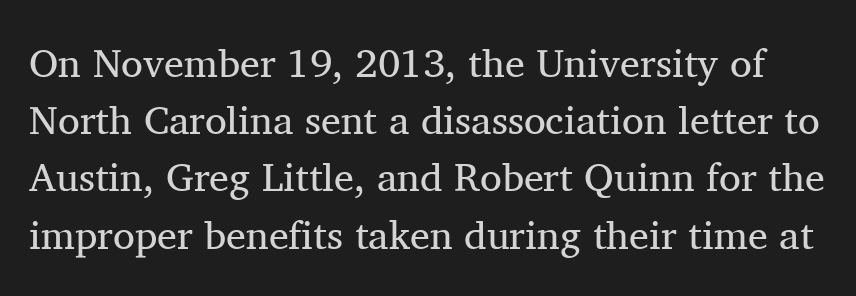
Q: Is the text bold? A: No.
Q: Is the text italic (slanted)? A: No, it is upright.
Q: Is the typeface a serif or a sans-serif typeface? A: Serif.
Q: Is the text underlined? A: No.
Q: Is the spacing between letters normal or unusually wide? A: Normal.
Q: Is the spacing between lines tight, normal or loose? A: Normal.
Q: Width (condensed, normal, or wide)? A: Normal.
Q: Stroke contrast? A: Medium.
Q: x-height? A: Medium.
Q: Monospaced? A: No.
